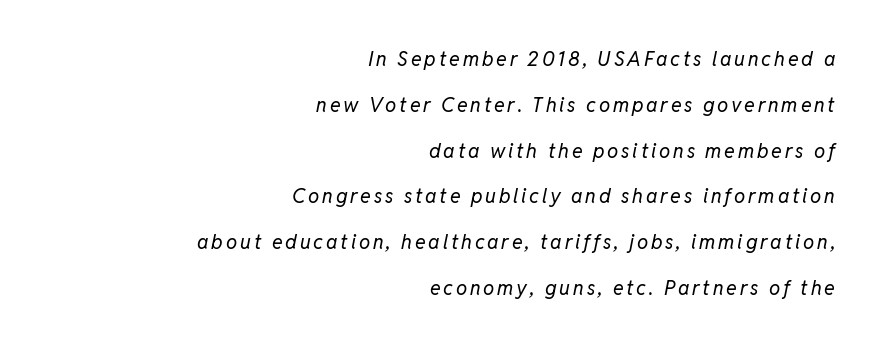
The image shows 20 px text type, italic (leaning right); set right-aligned, loose line spacing (2.29x), not underlined.
